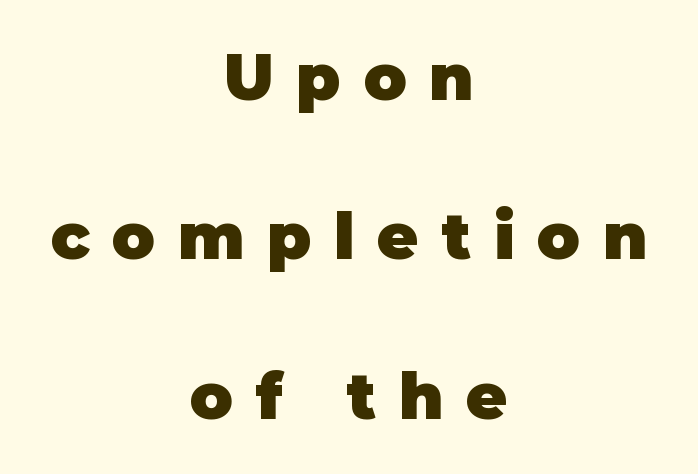
{"serif": "no", "italic": "no", "bold": "yes", "weight": "heavy", "width": "normal", "stroke_contrast": "low", "x_height": "large", "monospaced": "no", "underline": "no", "align": "center", "line_spacing": "loose", "line_spacing_ratio": 2.49, "letter_spacing": "wide", "letter_spacing_em": 0.35, "glyph_px": 64}
